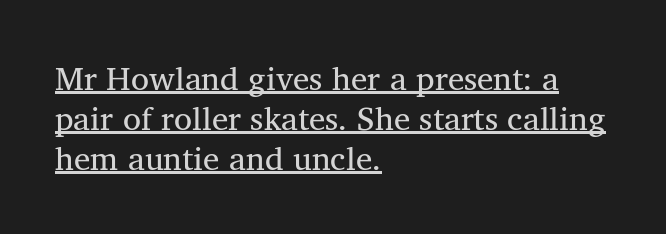
This rendering employs a face with finishing strokes, i.e., a serif. Between one letter and the next there's only the usual sliver of space. Stroke mass is kept to a normal reading level or below. Spacing verdict: proportional, widths tailored to each character. Left-aligned paragraph, ragged on the right. These characters rest on top of a visible drawn line.
